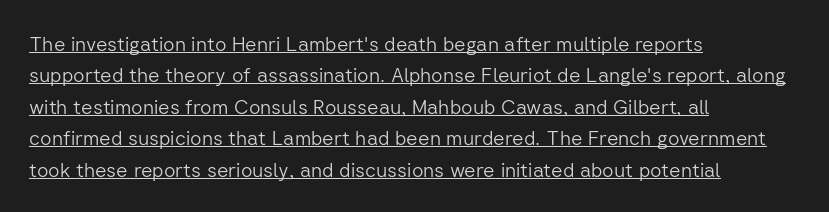
{"italic": "no", "bold": "no", "underline": "yes", "align": "left", "line_spacing": "normal", "line_spacing_ratio": 1.57, "letter_spacing": "normal", "letter_spacing_em": 0.0, "glyph_px": 20}
